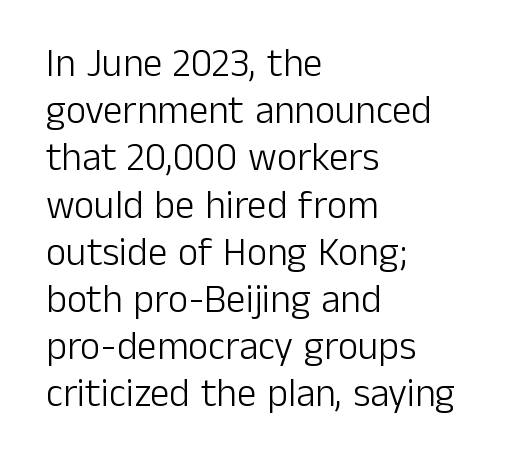
The image shows 39 px light sans-serif type, upright; set left-aligned, line spacing 1.21x, normal letter spacing, not underlined; low stroke contrast and a medium x-height.
